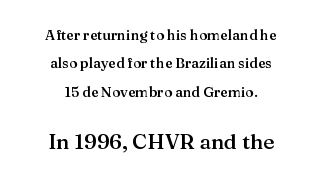
{"italic": "no", "bold": "semi", "underline": "no", "align": "center", "line_spacing": "loose", "line_spacing_ratio": 2.02, "letter_spacing": "normal", "letter_spacing_em": 0.0, "larger_block": "second", "size_ratio": 1.5, "glyph_px": 21}
